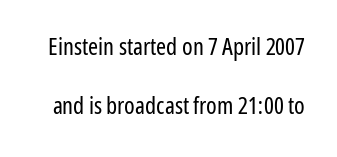
Just letters on the line, the space beneath them empty. A great deal of white space separates one row of letters from the next. Between one letter and the next there's only the usual sliver of space. The strokes are not fattened; the text isn't bold.
